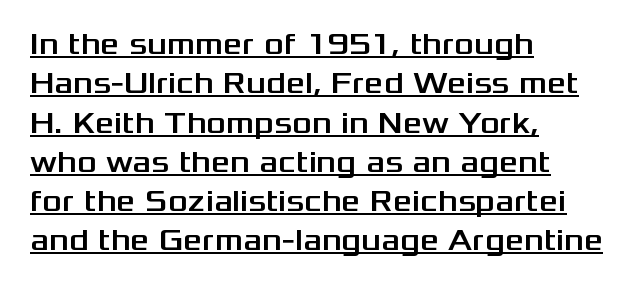
The sample's only ornament is a line tracing under the words. Looks like regular typesetting: each glyph gets only the width it needs. The paragraph shown leans on its left margin. Vertically, the passage feels balanced, rows spaced as you'd expect. What kind of face is this? One without serifs — a sans.
